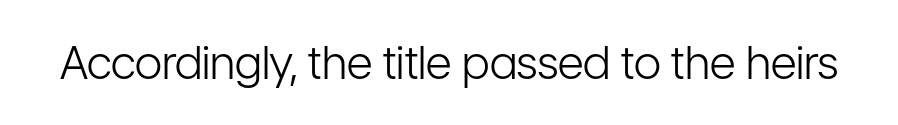
{"serif": "no", "italic": "no", "bold": "no", "weight": "light", "width": "condensed", "stroke_contrast": "low", "x_height": "medium", "monospaced": "no", "underline": "no", "letter_spacing": "normal", "letter_spacing_em": 0.0, "glyph_px": 45}
